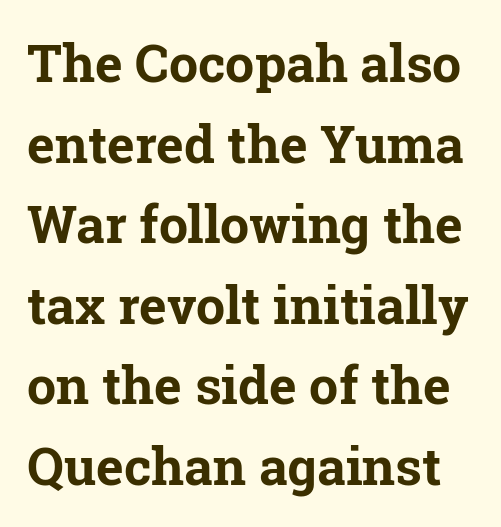
{"serif": "yes", "italic": "no", "bold": "yes", "weight": "bold", "width": "normal", "stroke_contrast": "low", "x_height": "medium", "monospaced": "no", "underline": "no", "line_spacing": "normal", "line_spacing_ratio": 1.55, "letter_spacing": "normal", "letter_spacing_em": 0.0, "glyph_px": 52}
